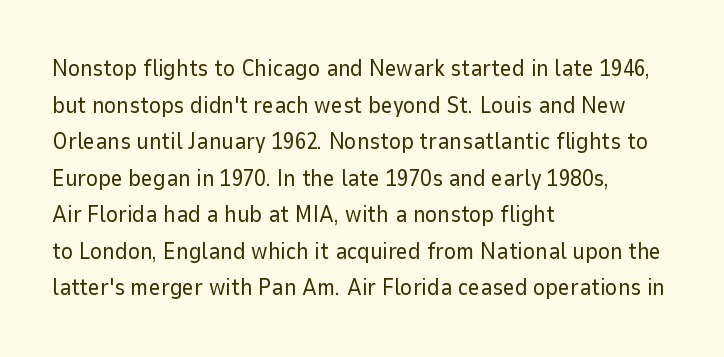
The image shows 23 px text type, upright; set left-aligned, normal line spacing (1.59x), normal letter spacing, not underlined.
